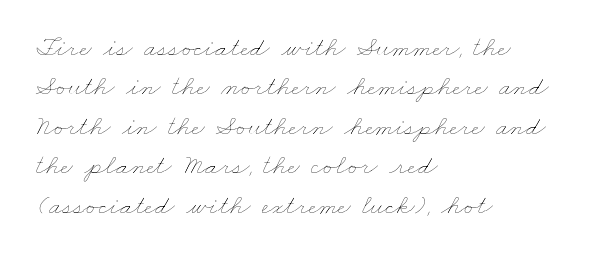
{"bold": "no", "weight": "thin", "width": "wide", "stroke_contrast": "low", "x_height": "small", "monospaced": "no", "underline": "no", "align": "left", "line_spacing": "normal", "line_spacing_ratio": 1.41, "letter_spacing": "normal", "letter_spacing_em": 0.0, "glyph_px": 28}
